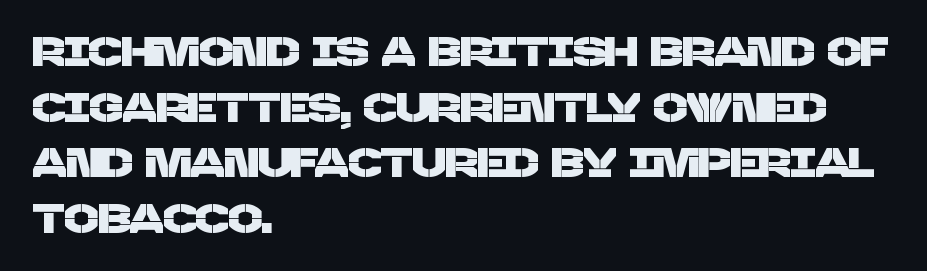
Successive baselines arrive at the customary interval. The text was rendered using a sans face with plain stroke endings. The words here are not underlined. The passage shown has conventional tracking throughout.
